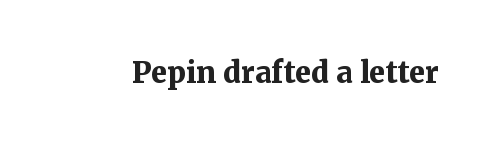
The image shows 29 px bold serif type, upright; set normal letter spacing, not underlined; medium stroke contrast and a medium x-height.
